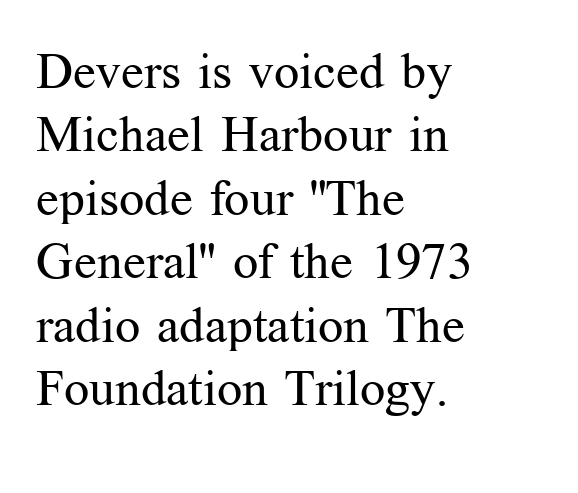
Q: Is the text bold? A: No.
Q: Is the text italic (slanted)? A: No, it is upright.
Q: Is the typeface a serif or a sans-serif typeface? A: Serif.
Q: Is the text underlined? A: No.
Q: How is the paragraph aligned? A: Left-aligned.
Q: Is the spacing between letters normal or unusually wide? A: Normal.
Q: Is the spacing between lines tight, normal or loose? A: Normal.
Q: Width (condensed, normal, or wide)? A: Normal.
Q: Stroke contrast? A: Medium.
Q: x-height? A: Medium.
Q: Monospaced? A: No.
